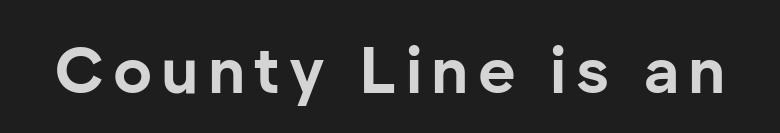
Q: Is the text bold? A: Yes.
Q: Is the text italic (slanted)? A: No, it is upright.
Q: Is the typeface a serif or a sans-serif typeface? A: Sans-serif.
Q: Is the text underlined? A: No.
Q: Width (condensed, normal, or wide)? A: Normal.
Q: Stroke contrast? A: Low.
Q: x-height? A: Medium.
Q: Monospaced? A: No.
